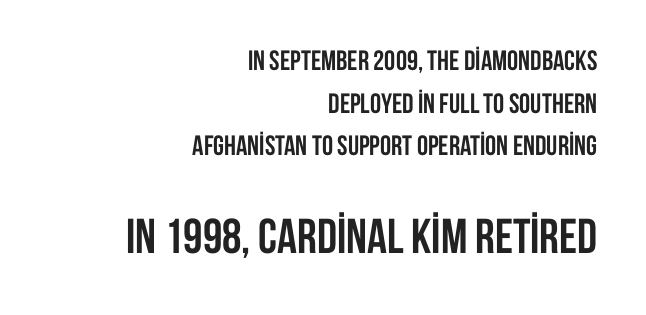
The image shows 49 px semibold, condensed sans-serif type, upright; set right-aligned, normal line spacing (1.52x), normal letter spacing, not underlined; the second (bottom) block is 1.75x larger; low stroke contrast and a large x-height.
